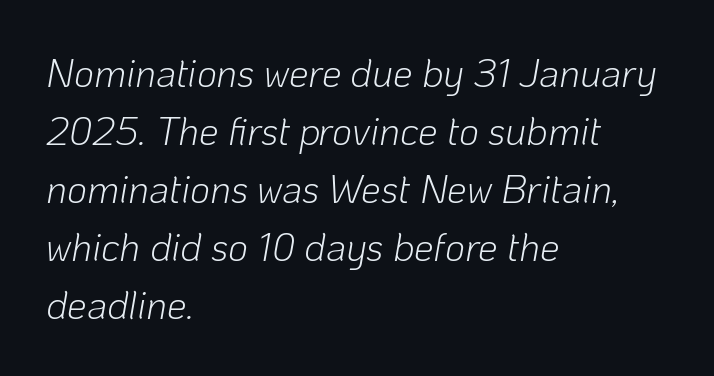
{"italic": "yes", "lean": "right", "slant_degrees": 10, "bold": "no", "weight": "light", "width": "normal", "stroke_contrast": "low", "x_height": "medium", "monospaced": "no", "underline": "no", "align": "left", "line_spacing": "normal", "line_spacing_ratio": 1.49, "letter_spacing": "normal", "letter_spacing_em": 0.0, "glyph_px": 39}
